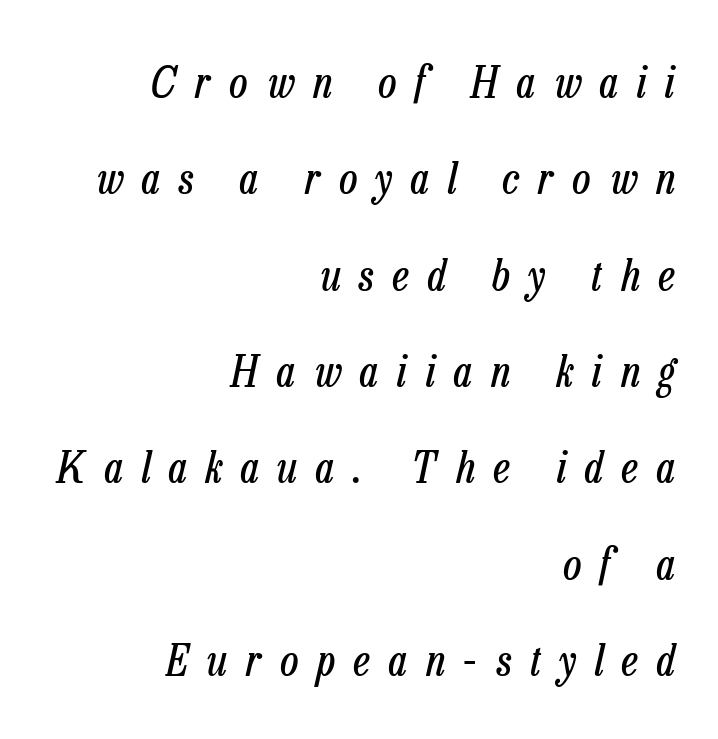
Q: Is the text bold? A: No.
Q: Is the text italic (slanted)? A: Yes, it leans right by about 13 degrees.
Q: Is the text underlined? A: No.
Q: How is the paragraph aligned? A: Right-aligned.
Q: Is the spacing between letters normal or unusually wide? A: Unusually wide.
Q: Is the spacing between lines tight, normal or loose? A: Loose.
Q: Width (condensed, normal, or wide)? A: Condensed.
Q: Stroke contrast? A: Low.
Q: x-height? A: Medium.
Q: Monospaced? A: No.
